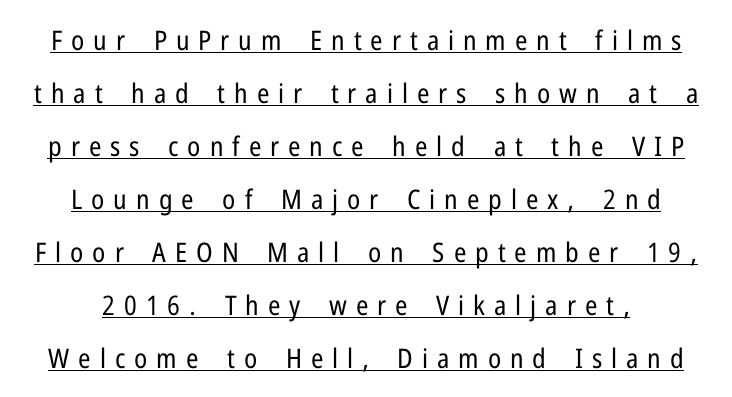
The image shows 27 px text type, upright; set loose line spacing (1.96x), unusually wide letter spacing (+0.33 em), underlined.
